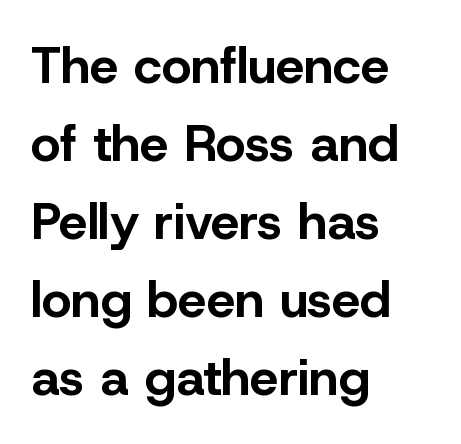
Q: Is the text bold? A: Yes.
Q: Is the text italic (slanted)? A: No, it is upright.
Q: Is the typeface a serif or a sans-serif typeface? A: Sans-serif.
Q: Is the text underlined? A: No.
Q: How is the paragraph aligned? A: Left-aligned.
Q: Is the spacing between letters normal or unusually wide? A: Normal.
Q: Is the spacing between lines tight, normal or loose? A: Normal.
Q: Width (condensed, normal, or wide)? A: Normal.
Q: Stroke contrast? A: Low.
Q: x-height? A: Medium.
Q: Monospaced? A: No.
